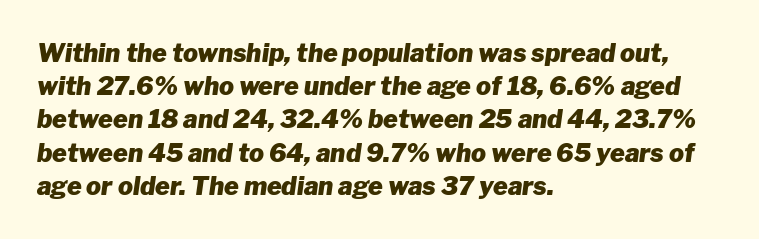
Q: Is the text bold? A: Yes.
Q: Is the text italic (slanted)? A: Yes, it leans right by about 8 degrees.
Q: Is the text underlined? A: No.
Q: How is the paragraph aligned? A: Left-aligned.
Q: Is the spacing between letters normal or unusually wide? A: Normal.
Q: Is the spacing between lines tight, normal or loose? A: Normal.
